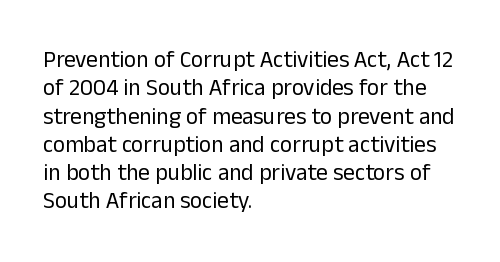
Nobody touched the tracking dial on this one. Visually the block forms a straight wall on the left and a jagged coastline on the right. Posture: upright roman. Beneath every word, the page is bare.
